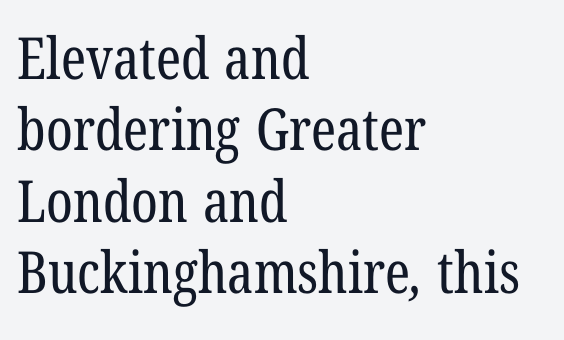
The image shows 58 px regular-weight, condensed serif type; set left-aligned, line spacing 1.23x, normal letter spacing, not underlined; low stroke contrast and a medium x-height.
